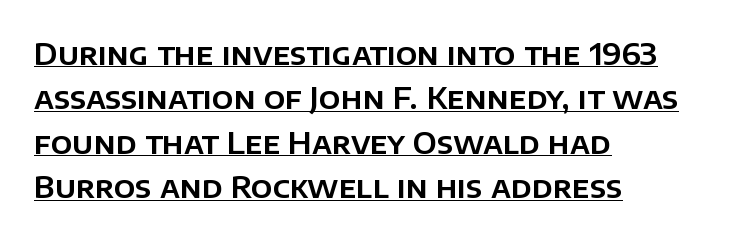
Check where the strokes stop: nothing finishes them off — pure sans. Students, observe the line beneath the letters — that is underlining. The rendering uses natural spacing where letterforms have individual widths. Vertically, the passage feels balanced, rows spaced as you'd expect.
